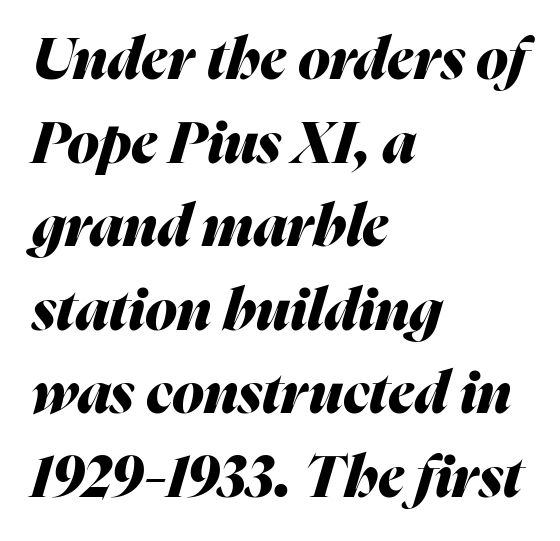
{"italic": "yes", "lean": "right", "slant_degrees": 16, "bold": "yes", "weight": "heavy", "width": "normal", "stroke_contrast": "medium", "x_height": "medium", "monospaced": "no", "underline": "no", "align": "left", "line_spacing": "normal", "line_spacing_ratio": 1.44, "letter_spacing": "normal", "letter_spacing_em": 0.0, "glyph_px": 58}
